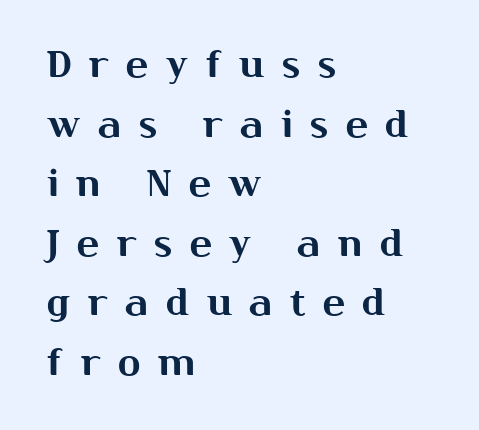
The image shows 37 px sans-serif type, upright; set left-aligned, normal line spacing (1.61x), unusually wide letter spacing (+0.48 em), not underlined; medium stroke contrast and a medium x-height.
